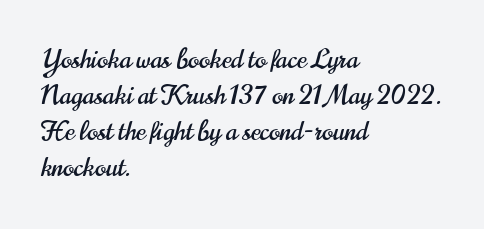
The image shows 26 px text type; set left-aligned, normal line spacing (1.39x), normal letter spacing, not underlined.
